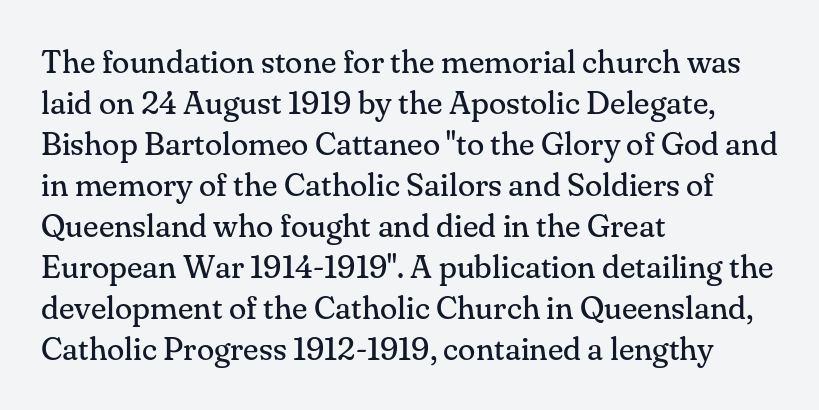
{"serif": "yes", "italic": "no", "bold": "no", "weight": "regular", "width": "normal", "stroke_contrast": "medium", "x_height": "small", "monospaced": "no", "underline": "no", "align": "left", "line_spacing": "normal", "line_spacing_ratio": 1.28, "letter_spacing": "normal", "letter_spacing_em": 0.0, "glyph_px": 32}
